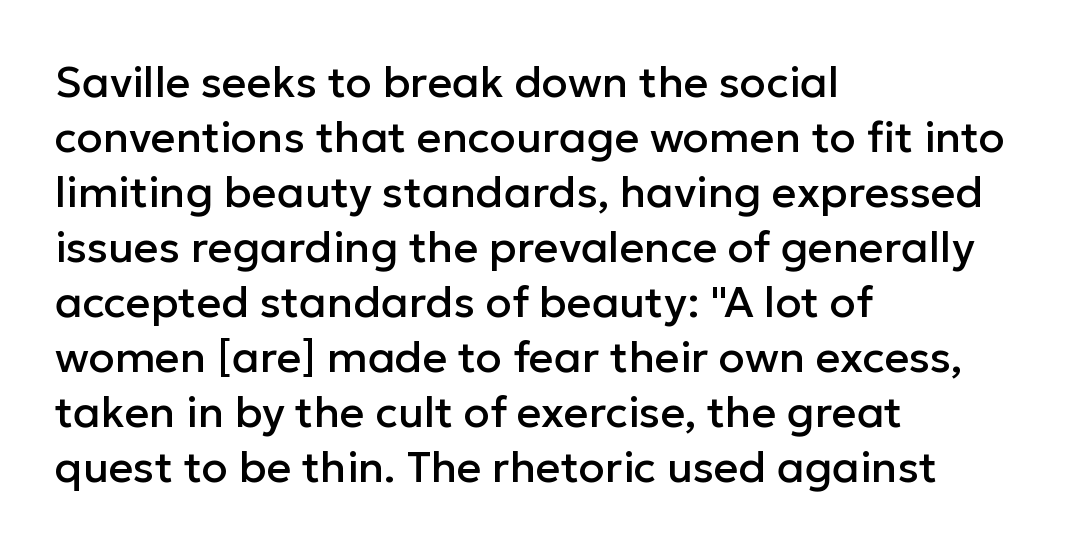
Q: Is the text italic (slanted)? A: No, it is upright.
Q: Is the typeface a serif or a sans-serif typeface? A: Sans-serif.
Q: Is the text underlined? A: No.
Q: How is the paragraph aligned? A: Left-aligned.
Q: Is the spacing between letters normal or unusually wide? A: Normal.
Q: Is the spacing between lines tight, normal or loose? A: Normal.
Q: Width (condensed, normal, or wide)? A: Normal.
Q: Stroke contrast? A: Low.
Q: x-height? A: Medium.
Q: Monospaced? A: No.
